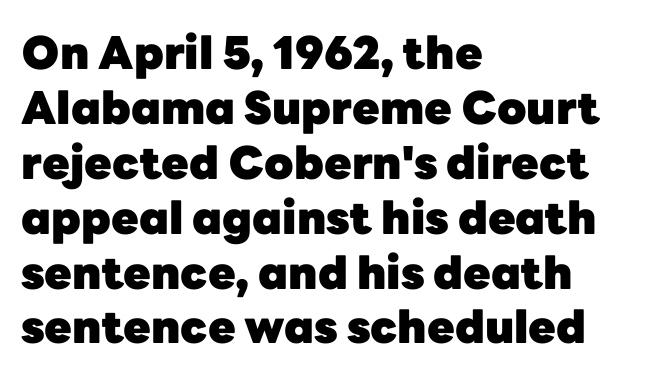
The image shows 45 px heavy sans-serif type, upright; set left-aligned, line spacing 1.22x, normal letter spacing, not underlined; low stroke contrast and a medium x-height.
